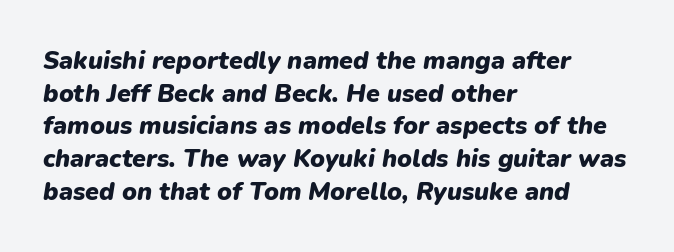
{"italic": "yes", "lean": "right", "slant_degrees": 9, "bold": "yes", "underline": "no", "align": "left", "line_spacing": "normal", "line_spacing_ratio": 1.31, "letter_spacing": "normal", "letter_spacing_em": 0.0, "glyph_px": 25}
